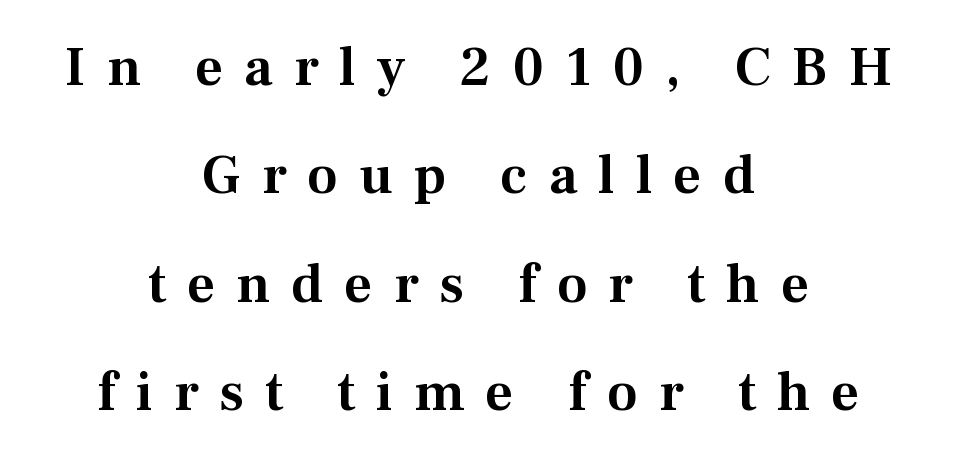
{"serif": "yes", "italic": "no", "width": "normal", "stroke_contrast": "medium", "x_height": "medium", "monospaced": "no", "underline": "no", "align": "center", "line_spacing": "loose", "line_spacing_ratio": 1.97, "letter_spacing": "wide", "letter_spacing_em": 0.38, "glyph_px": 55}
